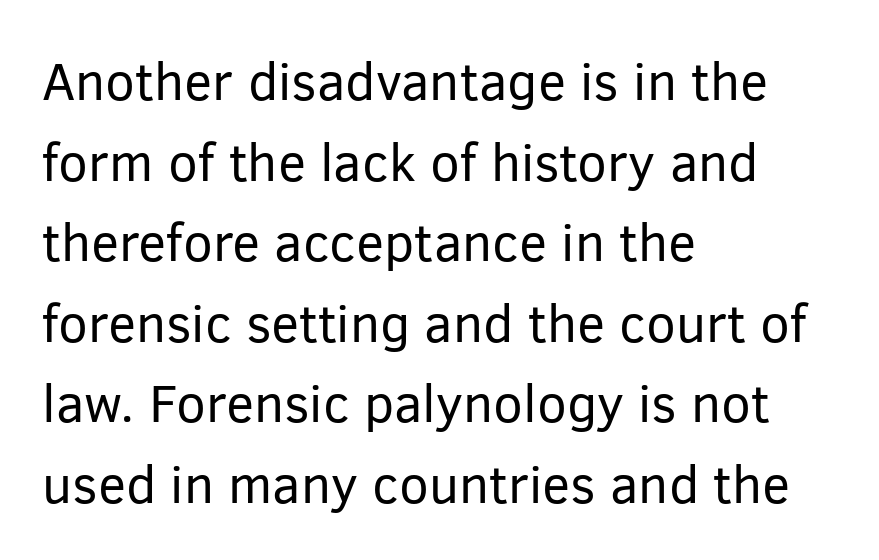
{"serif": "no", "italic": "no", "bold": "no", "weight": "regular", "width": "normal", "stroke_contrast": "low", "x_height": "medium", "monospaced": "no", "underline": "no", "align": "left", "line_spacing": "normal", "line_spacing_ratio": 1.52, "letter_spacing": "normal", "letter_spacing_em": 0.0, "glyph_px": 53}
